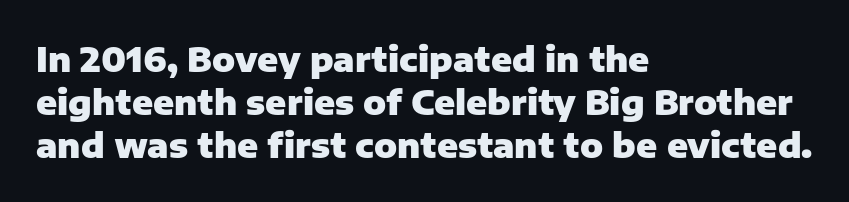
The rendering uses a bold face; every stroke is thick and dark. The passage shown is not underscored anywhere. The paragraph shown leans on its left margin. You could call the tracking neutral — neither tight nor loose.
